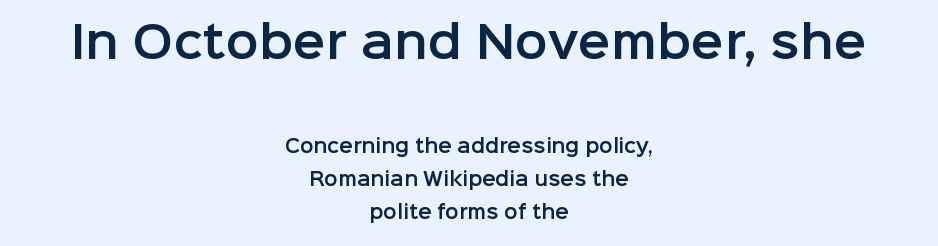
Has an underline been added? It has not. Ascenders rise straight up at ninety degrees. The typeface chosen for these lines omits serifs. Is the letter spacing exaggerated? No — it looks like the ordinary default. The face used here appears at its bigger size in the upper chunk. Think of a printed novel: that variable character pitch is what you see here.
